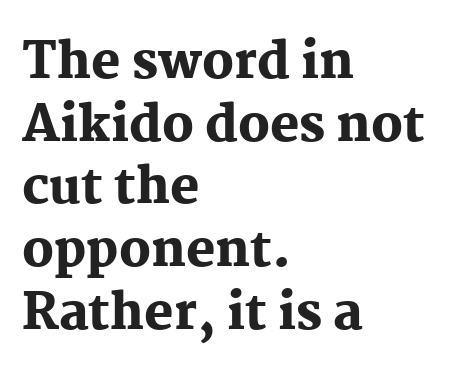
The image shows 49 px heavy serif type, upright; set left-aligned, normal line spacing (1.28x), normal letter spacing, not underlined; medium stroke contrast and a medium x-height.
